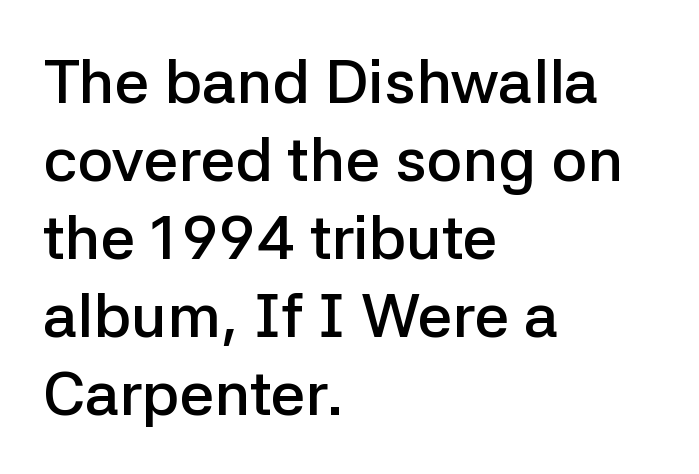
The image shows 62 px semibold sans-serif type, upright; set left-aligned, normal line spacing (1.26x), normal letter spacing, not underlined; low stroke contrast and a medium x-height.
